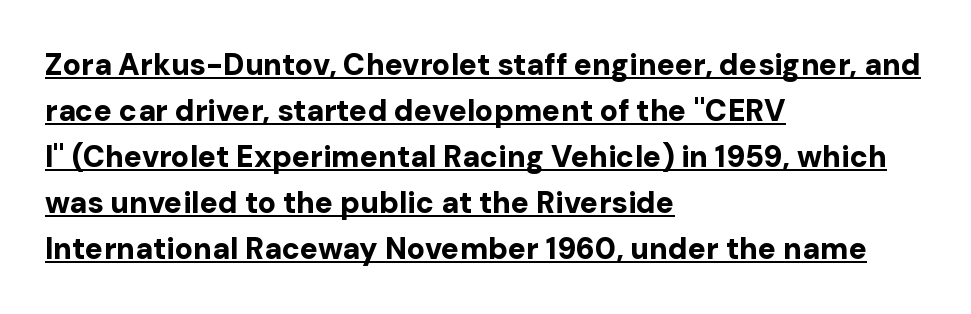
Q: Is the text bold? A: Yes.
Q: Is the text italic (slanted)? A: No, it is upright.
Q: Is the typeface a serif or a sans-serif typeface? A: Sans-serif.
Q: Is the text underlined? A: Yes.
Q: How is the paragraph aligned? A: Left-aligned.
Q: Is the spacing between letters normal or unusually wide? A: Normal.
Q: Is the spacing between lines tight, normal or loose? A: Normal.
Q: Width (condensed, normal, or wide)? A: Normal.
Q: Stroke contrast? A: Low.
Q: x-height? A: Medium.
Q: Monospaced? A: No.
